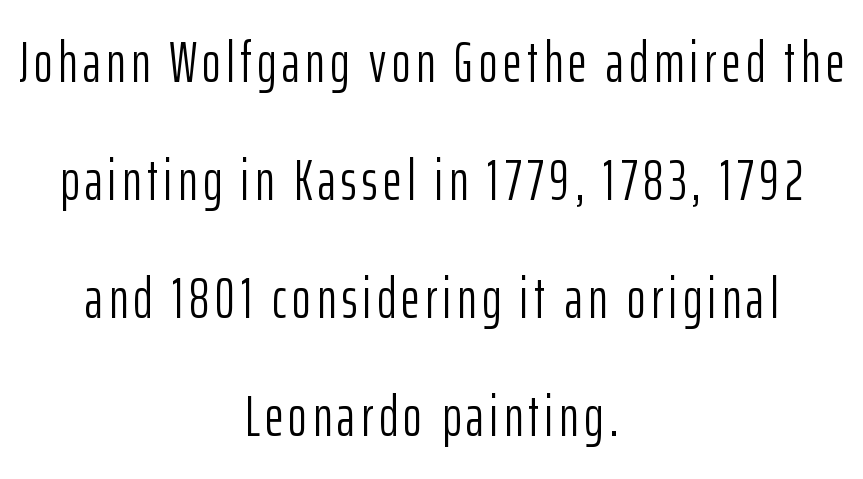
The image shows 57 px light, condensed sans-serif type, upright; set centered, loose line spacing (2.07x), not underlined; low stroke contrast and a medium x-height.
